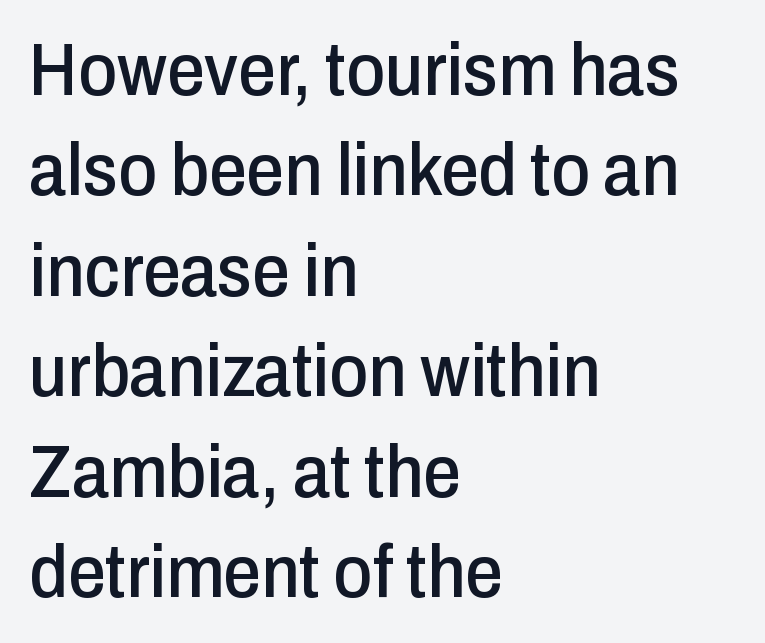
{"serif": "no", "italic": "no", "width": "condensed", "stroke_contrast": "low", "x_height": "medium", "monospaced": "no", "underline": "no", "align": "left", "line_spacing": "normal", "line_spacing_ratio": 1.34, "letter_spacing": "normal", "letter_spacing_em": 0.0, "glyph_px": 75}
